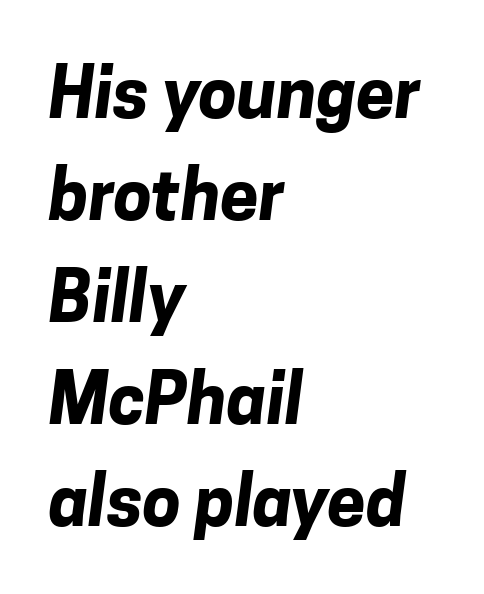
The image shows 69 px bold sans-serif type; set left-aligned, normal line spacing (1.48x), normal letter spacing, not underlined; low stroke contrast and a medium x-height.
